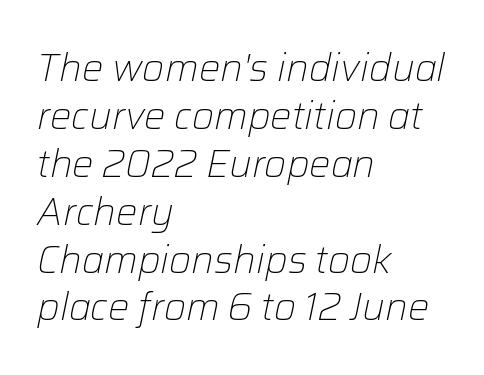
The image shows 38 px light type, italic (leaning right); set left-aligned, normal line spacing (1.26x), normal letter spacing, not underlined; low stroke contrast and a medium x-height.
